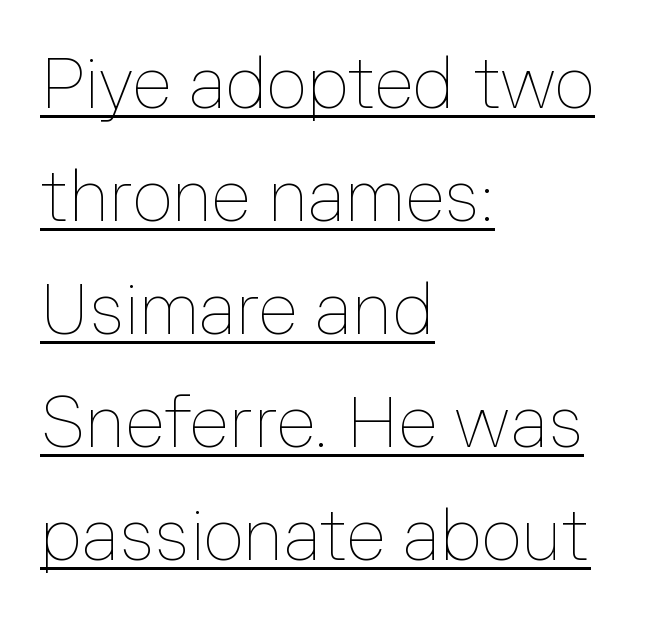
The passage shown stacks its lines at a standard gap. The rendering keeps characters at their native spacing. Varying glyph widths throughout — classic text-font behaviour. The typography opts for an upright posture over an oblique one. The font sits on the lighter half of the weight spectrum, regular included. Every word sits above its own underline.
